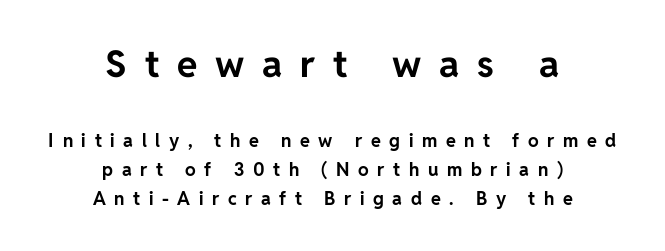
{"serif": "no", "italic": "no", "bold": "yes", "weight": "bold", "width": "normal", "stroke_contrast": "low", "x_height": "medium", "monospaced": "no", "underline": "no", "align": "center", "line_spacing": "normal", "line_spacing_ratio": 1.61, "letter_spacing": "wide", "letter_spacing_em": 0.48, "larger_block": "first", "size_ratio": 2.06, "glyph_px": 37}
